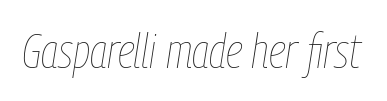
Q: Is the text bold? A: No.
Q: Is the text italic (slanted)? A: Yes, it leans right by about 9 degrees.
Q: Is the text underlined? A: No.
Q: Is the spacing between letters normal or unusually wide? A: Normal.
Q: Width (condensed, normal, or wide)? A: Condensed.
Q: Stroke contrast? A: Low.
Q: x-height? A: Medium.
Q: Monospaced? A: No.
